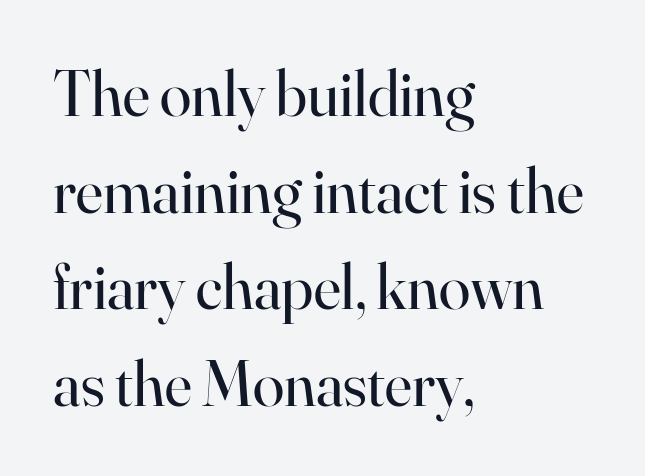
Nothing unusual about the tracking: characters are spaced as the font intends. The typeface chosen for these lines features serifs. Weight: in the light-to-regular range. You could not count columns in this text — the font is proportionally spaced. A typesetter would call this leading conventional body-copy spacing.
